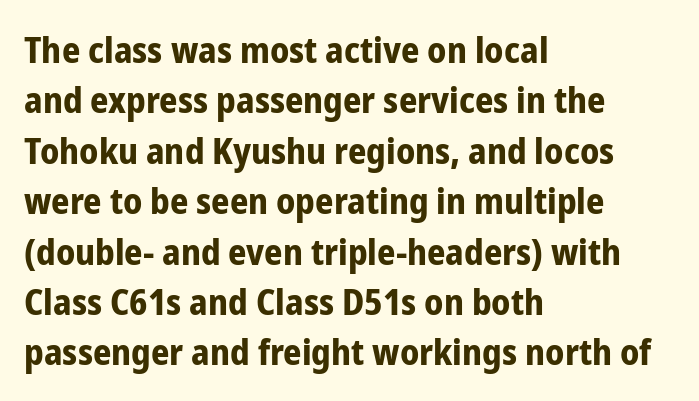
Rows of type keep a routine distance in the vertical direction. A typesetter would call this zero additional tracking. Characters remain perfectly vertical along every line. No feet cap the strokes, marking this as sans-serif type. The string is rendered with underlining switched off. The face used here is proportionally spaced, like ordinary book or web type.
